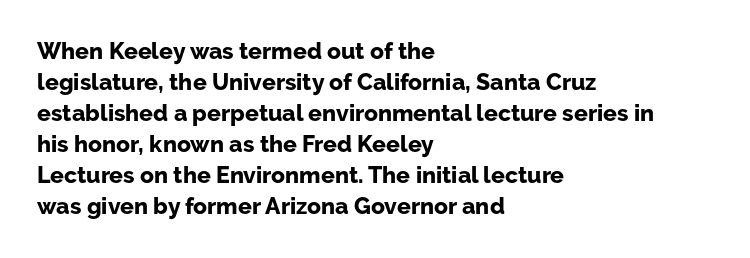
The image shows 23 px bold type, upright; set left-aligned, normal line spacing (1.35x), normal letter spacing, not underlined.
